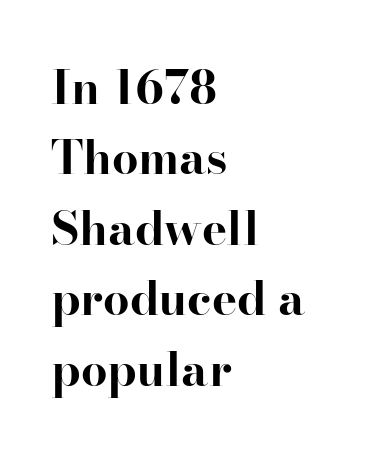
{"serif": "yes", "italic": "no", "bold": "yes", "weight": "bold", "width": "normal", "stroke_contrast": "high", "x_height": "small", "monospaced": "no", "underline": "no", "align": "left", "line_spacing": "normal", "line_spacing_ratio": 1.5, "letter_spacing": "normal", "letter_spacing_em": 0.0, "glyph_px": 47}
